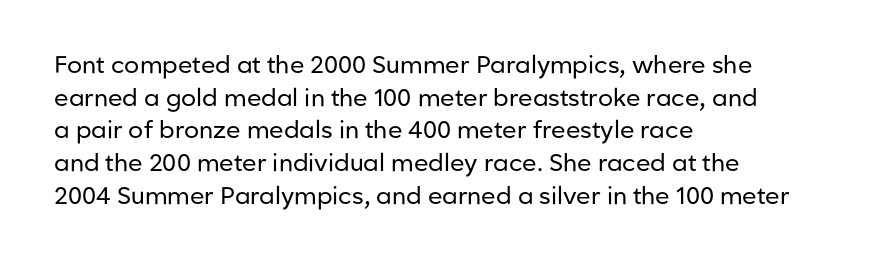
{"italic": "no", "bold": "no", "underline": "no", "align": "left", "line_spacing": "normal", "line_spacing_ratio": 1.36, "letter_spacing": "normal", "letter_spacing_em": 0.0, "glyph_px": 24}
